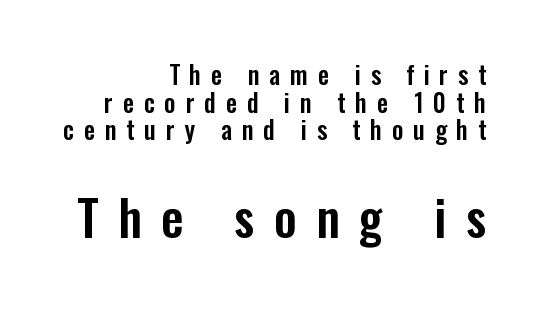
{"serif": "no", "italic": "no", "width": "condensed", "stroke_contrast": "low", "x_height": "medium", "monospaced": "no", "underline": "no", "align": "right", "line_spacing": "tight", "line_spacing_ratio": 1.11, "letter_spacing": "wide", "letter_spacing_em": 0.39, "larger_block": "second", "size_ratio": 2.0, "glyph_px": 50}
